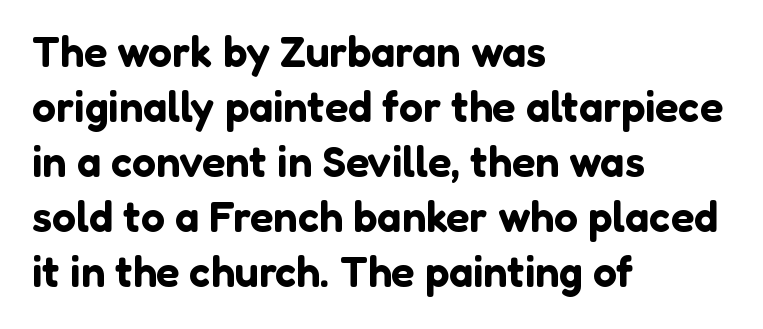
{"serif": "no", "italic": "no", "width": "normal", "stroke_contrast": "low", "x_height": "medium", "monospaced": "no", "underline": "no", "align": "left", "line_spacing": "normal", "line_spacing_ratio": 1.28, "letter_spacing": "normal", "letter_spacing_em": 0.0, "glyph_px": 43}
